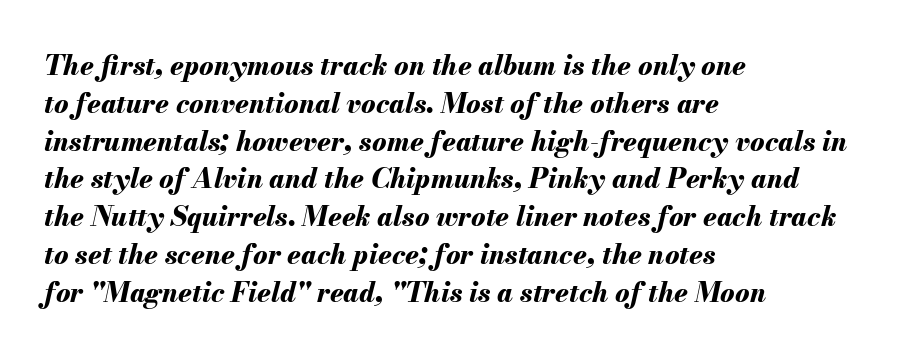
Quick note: interline space is typical. Any mark beneath the type? The region is blank. Heavy, bold letterforms. Caption: multi-line text, flush left, ragged right. The gaps between neighbouring characters are ordinary and unremarkable.
